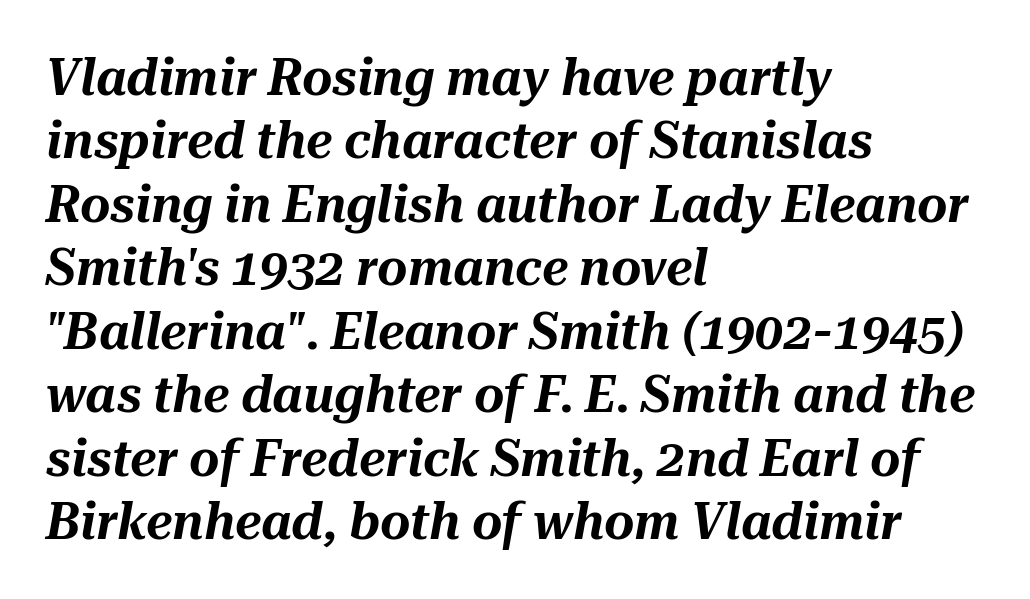
{"italic": "yes", "lean": "right", "slant_degrees": 10, "width": "normal", "stroke_contrast": "medium", "x_height": "medium", "monospaced": "no", "underline": "no", "align": "left", "line_spacing_ratio": 1.22, "letter_spacing": "normal", "letter_spacing_em": 0.0, "glyph_px": 52}
